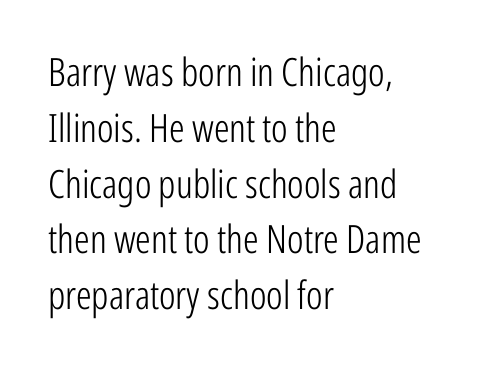
Spacing verdict: proportional, widths tailored to each character. Unlike italic type, these characters show no tilt at all. Leading: standard. Does the copy run flush right? No — it runs flush left.
